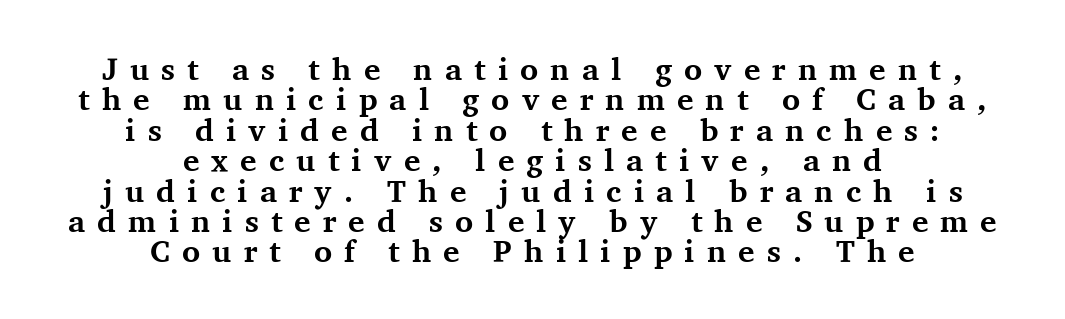
The image shows 31 px bold serif type, upright; set centered, tight line spacing (0.98x), unusually wide letter spacing (+0.39 em), not underlined; medium stroke contrast and a medium x-height.
